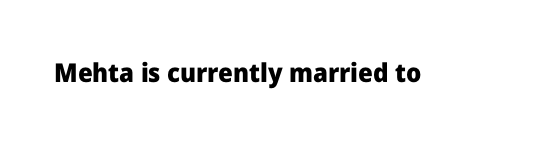
Q: Is the text bold? A: Yes.
Q: Is the text italic (slanted)? A: No, it is upright.
Q: Is the text underlined? A: No.
Q: Is the spacing between letters normal or unusually wide? A: Normal.
